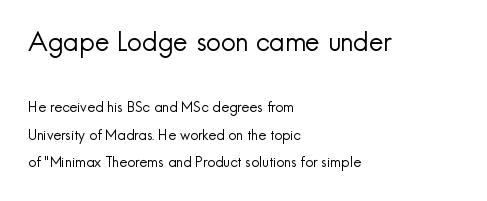
The string is rendered with underlining switched off. The lines in this sample share a left origin and differ only in where they stop. Top chunk: large. Bottom chunk: small. The designer dialed line spacing up above the default. Weight: regular or lighter.
